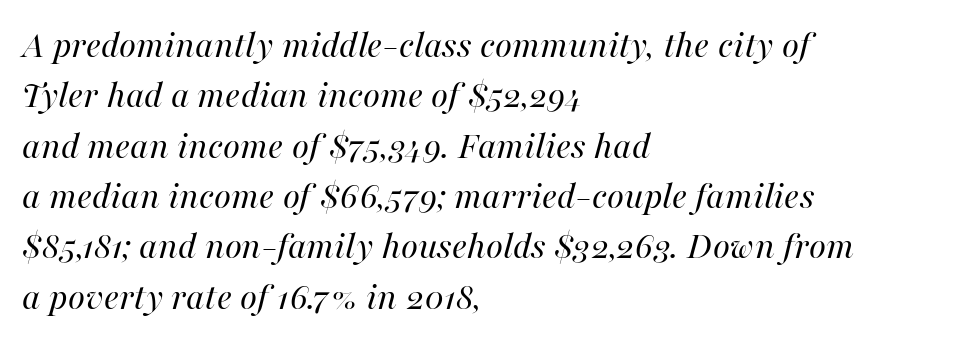
Q: Is the text bold? A: No.
Q: Is the text italic (slanted)? A: Yes, it leans right by about 16 degrees.
Q: Is the text underlined? A: No.
Q: How is the paragraph aligned? A: Left-aligned.
Q: Is the spacing between letters normal or unusually wide? A: Normal.
Q: Is the spacing between lines tight, normal or loose? A: Normal.
Q: Width (condensed, normal, or wide)? A: Normal.
Q: Stroke contrast? A: High.
Q: x-height? A: Medium.
Q: Monospaced? A: No.
